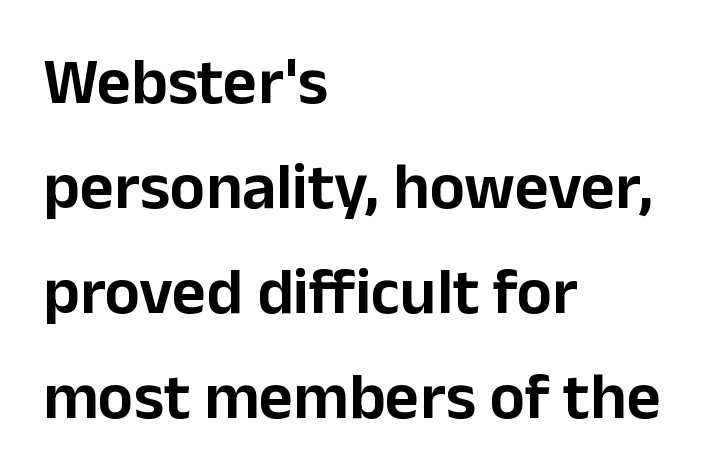
{"serif": "no", "italic": "no", "width": "normal", "stroke_contrast": "low", "x_height": "medium", "monospaced": "no", "underline": "no", "align": "left", "line_spacing": "normal", "line_spacing_ratio": 1.59, "letter_spacing": "normal", "letter_spacing_em": 0.0, "glyph_px": 66}
